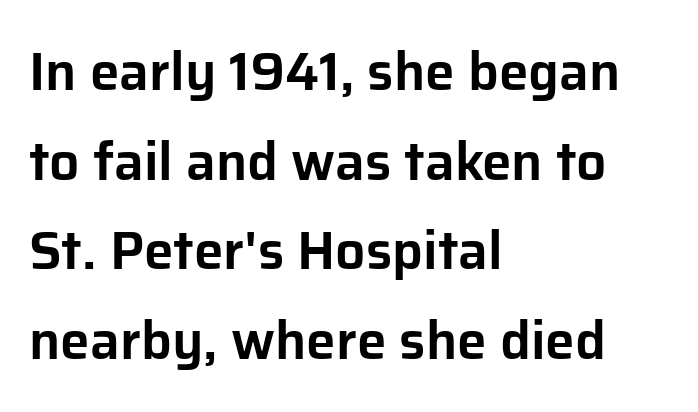
The image shows 53 px sans-serif type, upright; set left-aligned, normal line spacing (1.69x), normal letter spacing, not underlined; low stroke contrast and a medium x-height.
